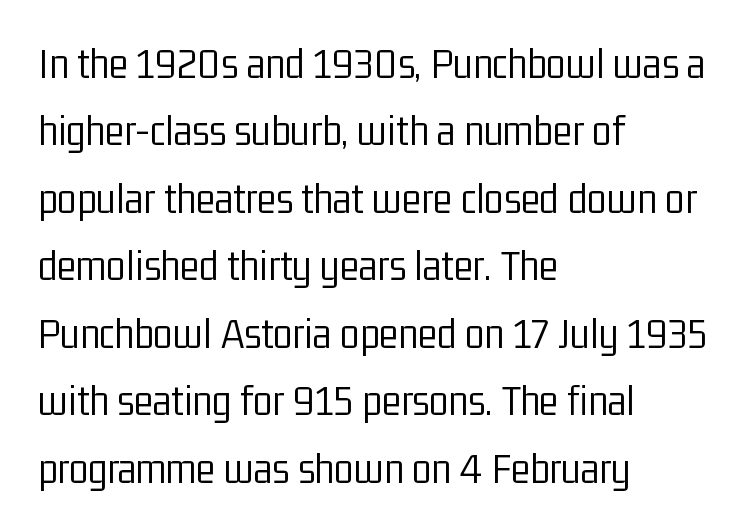
Q: Is the text bold? A: No.
Q: Is the text italic (slanted)? A: No, it is upright.
Q: Is the typeface a serif or a sans-serif typeface? A: Sans-serif.
Q: Is the text underlined? A: No.
Q: How is the paragraph aligned? A: Left-aligned.
Q: Is the spacing between letters normal or unusually wide? A: Normal.
Q: Is the spacing between lines tight, normal or loose? A: Normal.
Q: Width (condensed, normal, or wide)? A: Condensed.
Q: Stroke contrast? A: Low.
Q: x-height? A: Medium.
Q: Monospaced? A: No.
